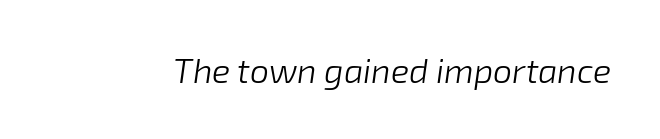
The weight tops out at a normal text grade. Inter-character spacing is left at the font's built-in metrics. The rendering uses natural spacing where letterforms have individual widths. The glyphs are unaccompanied by any horizontal stroke below them. The specimen reads as italic at a glance.
